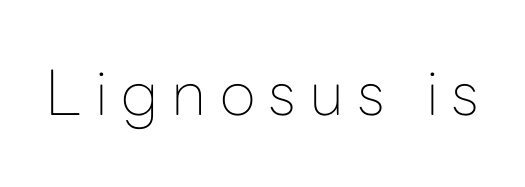
The image shows 62 px thin sans-serif type, upright; set unusually wide letter spacing (+0.21 em), not underlined; low stroke contrast and a medium x-height.
